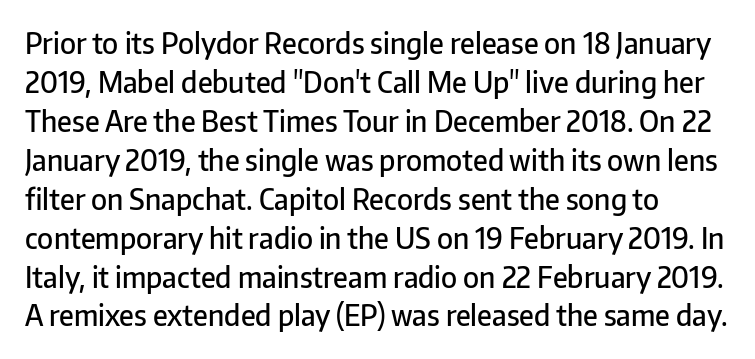
Q: Is the text bold? A: Semi-bold.
Q: Is the text italic (slanted)? A: No, it is upright.
Q: Is the typeface a serif or a sans-serif typeface? A: Sans-serif.
Q: Is the text underlined? A: No.
Q: How is the paragraph aligned? A: Left-aligned.
Q: Is the spacing between letters normal or unusually wide? A: Normal.
Q: Is the spacing between lines tight, normal or loose? A: Normal.
Q: Width (condensed, normal, or wide)? A: Normal.
Q: Stroke contrast? A: Low.
Q: x-height? A: Medium.
Q: Monospaced? A: No.
